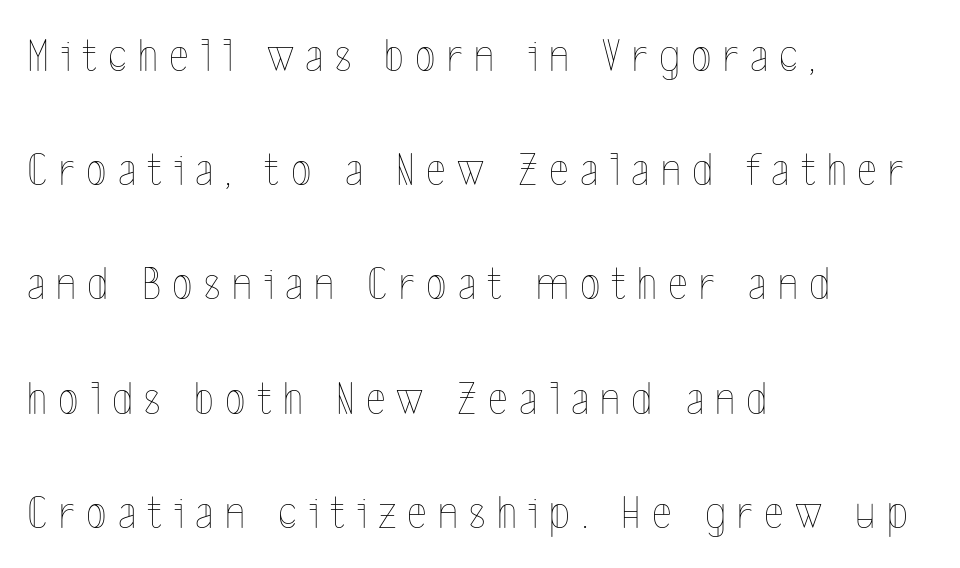
Q: Is the text bold? A: No.
Q: Is the text italic (slanted)? A: No, it is upright.
Q: Is the text underlined? A: No.
Q: How is the paragraph aligned? A: Left-aligned.
Q: Is the spacing between letters normal or unusually wide? A: Unusually wide.
Q: Is the spacing between lines tight, normal or loose? A: Loose.
Q: Width (condensed, normal, or wide)? A: Condensed.
Q: x-height? A: Medium.
Q: Monospaced? A: No.
